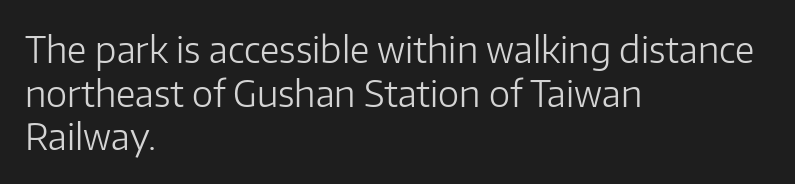
The image shows 36 px light sans-serif type, upright; set left-aligned, line spacing 1.21x, normal letter spacing, not underlined; low stroke contrast and a medium x-height.
